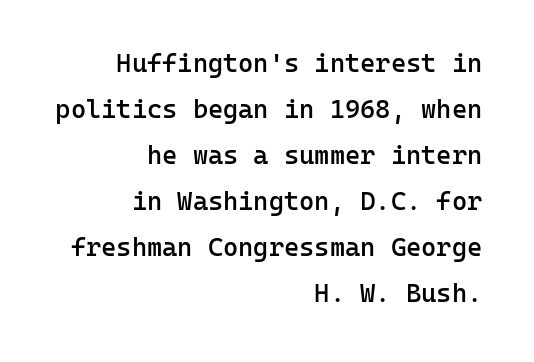
Stems and bowls a touch heavier than normal — semibold. Caption: standard tracking, unaltered. Posture: vertical. Notice how the passage keeps a crisp vertical edge on the right only. A bare baseline throughout the passage.
